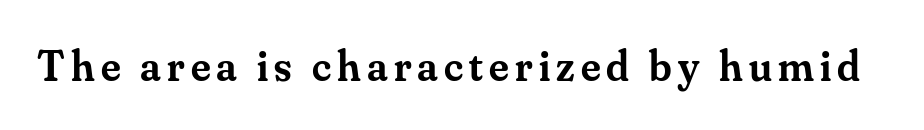
{"serif": "yes", "italic": "no", "bold": "semi", "weight": "semibold", "width": "normal", "stroke_contrast": "medium", "x_height": "small", "monospaced": "no", "underline": "no", "glyph_px": 44}
